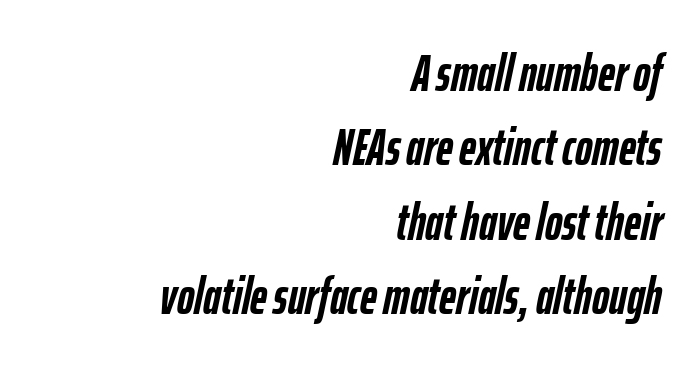
Q: Is the text bold? A: Yes.
Q: Is the text italic (slanted)? A: Yes, it leans right by about 12 degrees.
Q: Is the text underlined? A: No.
Q: How is the paragraph aligned? A: Right-aligned.
Q: Is the spacing between letters normal or unusually wide? A: Normal.
Q: Is the spacing between lines tight, normal or loose? A: Normal.
Q: Width (condensed, normal, or wide)? A: Condensed.
Q: Stroke contrast? A: Low.
Q: x-height? A: Medium.
Q: Monospaced? A: No.
